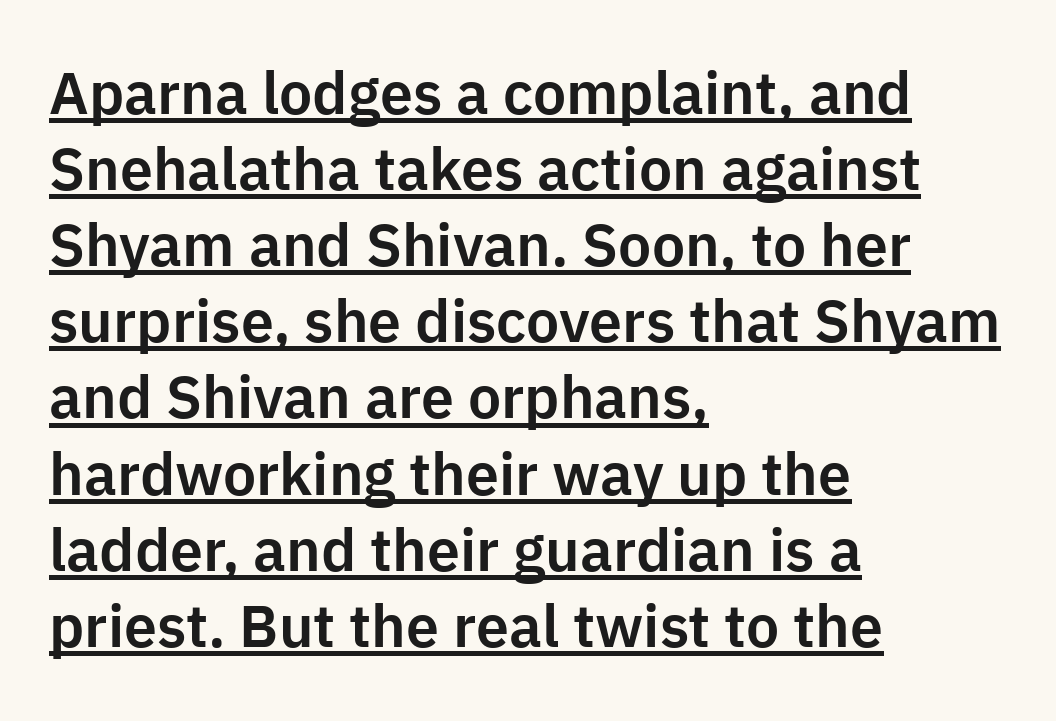
Q: Is the text italic (slanted)? A: No, it is upright.
Q: Is the typeface a serif or a sans-serif typeface? A: Sans-serif.
Q: Is the text underlined? A: Yes.
Q: How is the paragraph aligned? A: Left-aligned.
Q: Is the spacing between letters normal or unusually wide? A: Normal.
Q: Is the spacing between lines tight, normal or loose? A: Normal.
Q: Width (condensed, normal, or wide)? A: Normal.
Q: Stroke contrast? A: Low.
Q: x-height? A: Medium.
Q: Monospaced? A: No.
